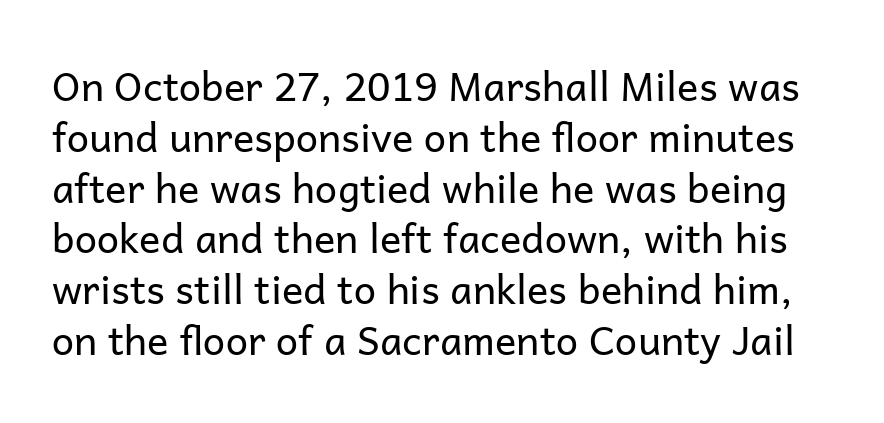
Q: Is the text bold? A: No.
Q: Is the text italic (slanted)? A: No, it is upright.
Q: Is the typeface a serif or a sans-serif typeface? A: Sans-serif.
Q: Is the text underlined? A: No.
Q: Is the spacing between letters normal or unusually wide? A: Normal.
Q: Is the spacing between lines tight, normal or loose? A: Normal.
Q: Width (condensed, normal, or wide)? A: Normal.
Q: Stroke contrast? A: Low.
Q: x-height? A: Medium.
Q: Monospaced? A: No.
